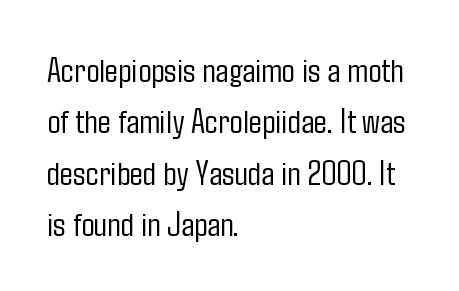
Q: Is the text bold? A: No.
Q: Is the text italic (slanted)? A: No, it is upright.
Q: Is the typeface a serif or a sans-serif typeface? A: Sans-serif.
Q: Is the text underlined? A: No.
Q: How is the paragraph aligned? A: Left-aligned.
Q: Is the spacing between letters normal or unusually wide? A: Normal.
Q: Is the spacing between lines tight, normal or loose? A: Normal.
Q: Width (condensed, normal, or wide)? A: Condensed.
Q: Stroke contrast? A: Low.
Q: x-height? A: Medium.
Q: Monospaced? A: No.
